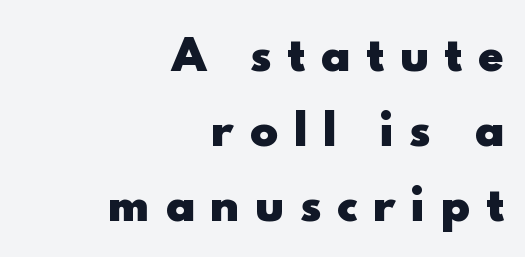
The image shows 42 px heavy sans-serif type, upright; set right-aligned, line spacing 1.79x, unusually wide letter spacing (+0.39 em), not underlined; a small x-height.
